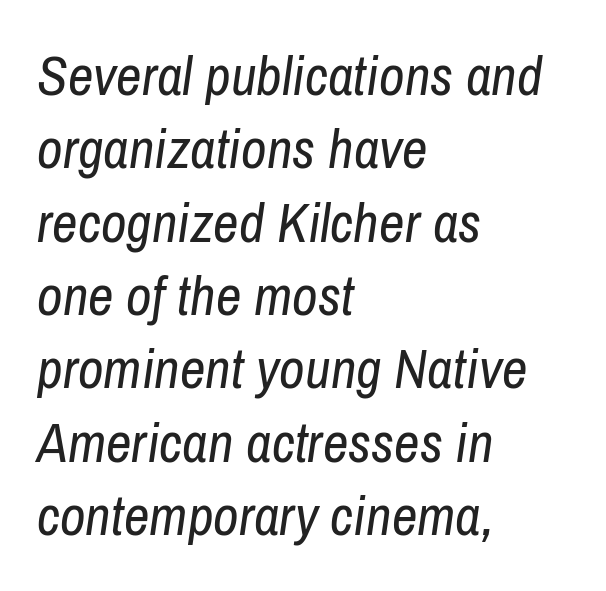
The image shows 56 px regular-weight, condensed type, italic (leaning right); set left-aligned, normal line spacing (1.31x), normal letter spacing, not underlined; low stroke contrast and a medium x-height.
